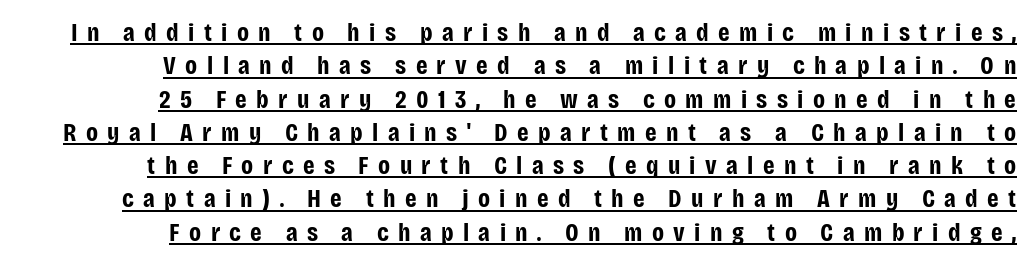
The image shows 26 px bold type, upright; set normal line spacing (1.28x), unusually wide letter spacing (+0.36 em), underlined.
